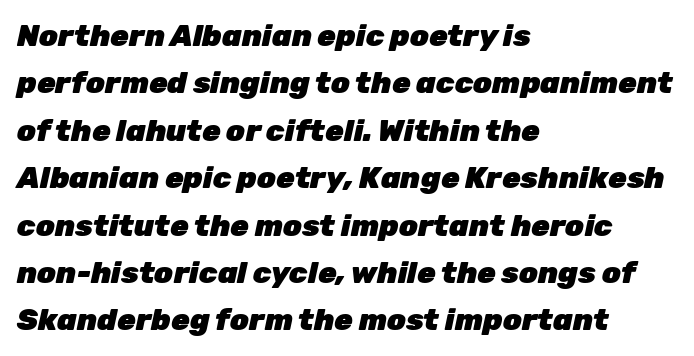
The image shows 30 px heavy type, italic (leaning right); set left-aligned, normal line spacing (1.58x), normal letter spacing, not underlined; low stroke contrast and a medium x-height.
